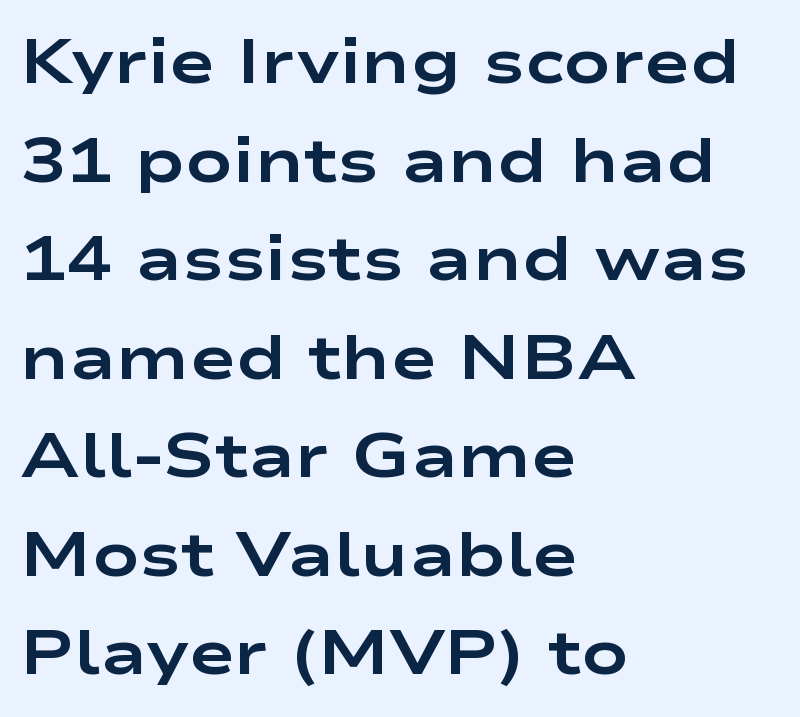
The image shows 62 px bold, wide sans-serif type, upright; set left-aligned, normal line spacing (1.59x), normal letter spacing, not underlined; low stroke contrast and a medium x-height.
